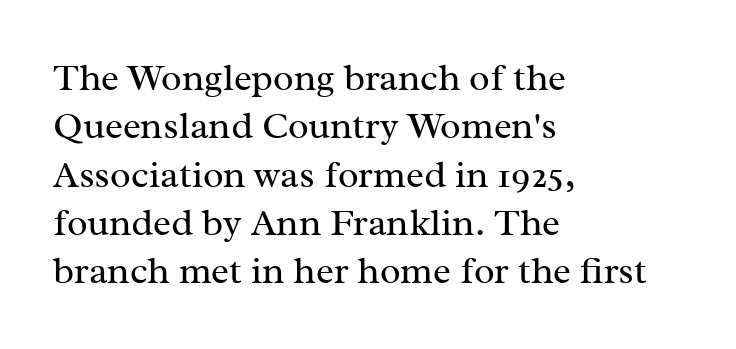
The image shows 38 px regular-weight serif type, upright; set left-aligned, normal line spacing (1.27x), normal letter spacing, not underlined; medium stroke contrast and a medium x-height.
